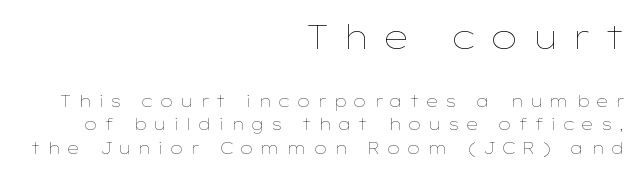
{"italic": "no", "bold": "no", "weight": "thin", "width": "wide", "stroke_contrast": "low", "x_height": "medium", "monospaced": "no", "underline": "no", "align": "right", "line_spacing": "normal", "line_spacing_ratio": 1.47, "letter_spacing": "wide", "letter_spacing_em": 0.38, "larger_block": "first", "size_ratio": 2.06, "glyph_px": 33}
